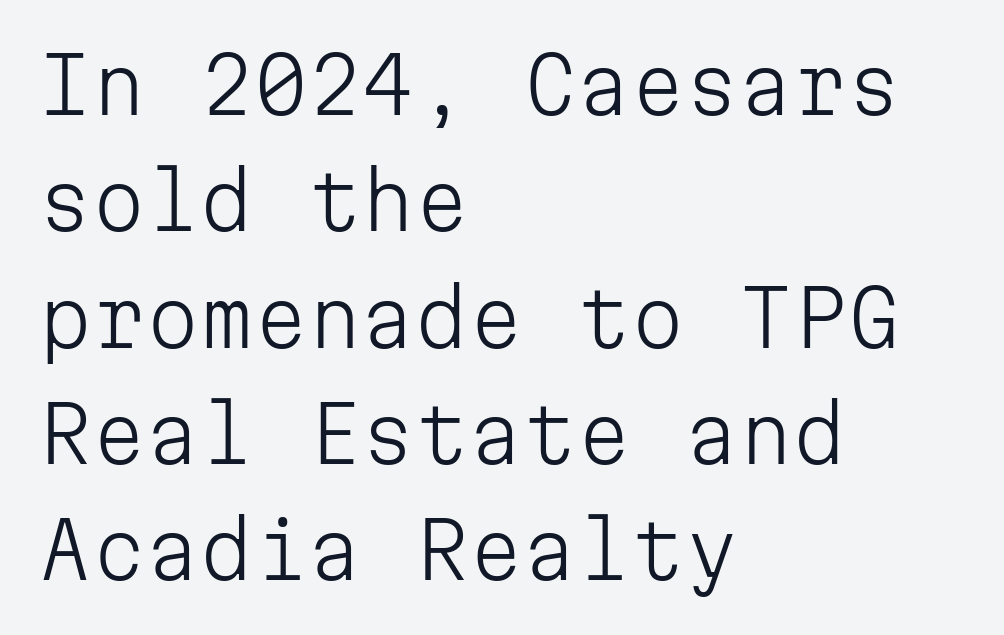
{"serif": "no", "italic": "no", "bold": "no", "weight": "light", "width": "normal", "stroke_contrast": "low", "x_height": "medium", "monospaced": "yes", "underline": "no", "align": "left", "line_spacing": "normal", "line_spacing_ratio": 1.51, "letter_spacing": "normal", "letter_spacing_em": 0.0, "glyph_px": 77}
